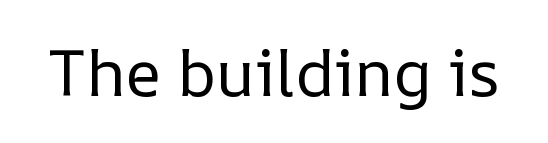
Unmarked baselines from the first word to the last. The font is comparable to plain body text, perhaps lighter. Letter spacing: default. The axis of the letterforms is exactly vertical.
